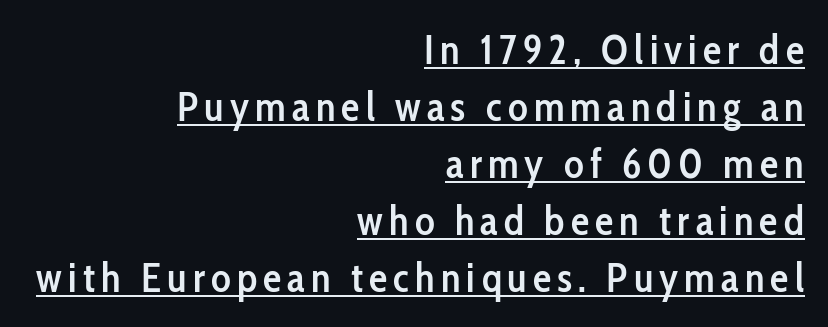
{"serif": "no", "italic": "no", "bold": "semi", "weight": "semibold", "width": "condensed", "stroke_contrast": "low", "x_height": "medium", "monospaced": "no", "underline": "yes", "align": "right", "line_spacing": "normal", "line_spacing_ratio": 1.39, "glyph_px": 41}
